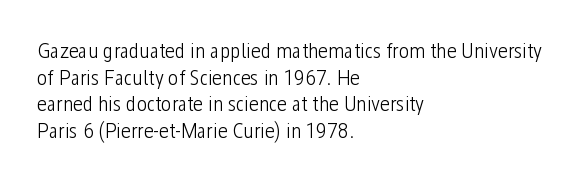
{"italic": "no", "bold": "no", "underline": "no", "align": "left", "line_spacing_ratio": 1.21, "letter_spacing": "normal", "letter_spacing_em": 0.0, "glyph_px": 22}
